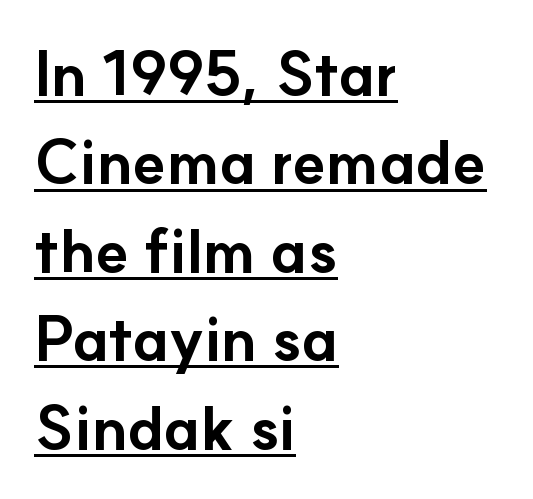
{"serif": "no", "italic": "no", "bold": "yes", "weight": "bold", "width": "normal", "stroke_contrast": "low", "x_height": "small", "monospaced": "no", "underline": "yes", "align": "left", "line_spacing": "normal", "line_spacing_ratio": 1.45, "letter_spacing": "normal", "letter_spacing_em": 0.0, "glyph_px": 61}
